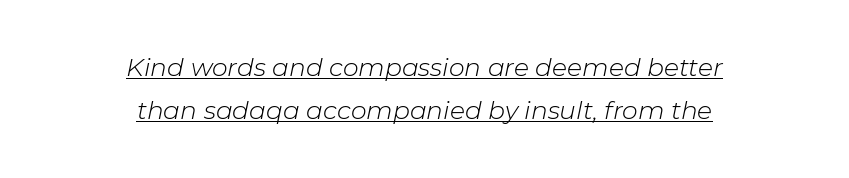
{"italic": "yes", "lean": "right", "slant_degrees": 11, "bold": "no", "underline": "yes", "align": "center", "line_spacing_ratio": 1.74, "letter_spacing": "normal", "letter_spacing_em": 0.0, "glyph_px": 25}
